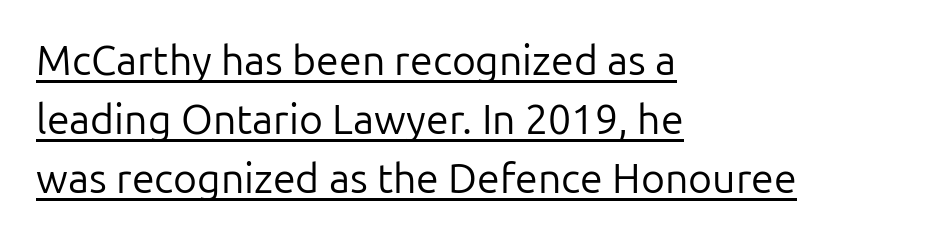
The image shows 41 px regular-weight sans-serif type, upright; set left-aligned, normal line spacing (1.44x), normal letter spacing, underlined; low stroke contrast and a medium x-height.
